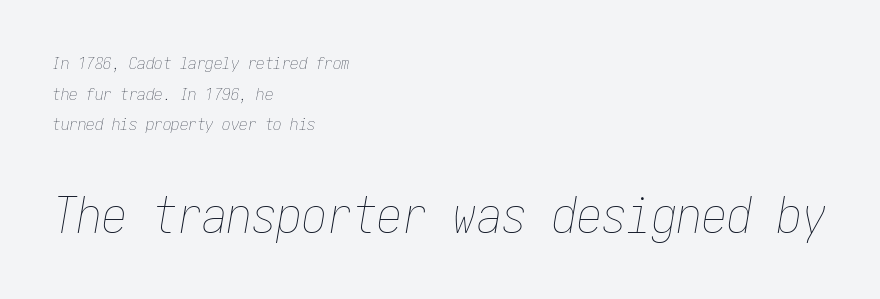
{"italic": "yes", "lean": "right", "slant_degrees": 10, "bold": "no", "weight": "thin", "width": "condensed", "stroke_contrast": "low", "x_height": "medium", "underline": "no", "align": "left", "line_spacing_ratio": 1.8, "letter_spacing": "normal", "letter_spacing_em": 0.0, "larger_block": "second", "size_ratio": 2.94, "glyph_px": 50}
